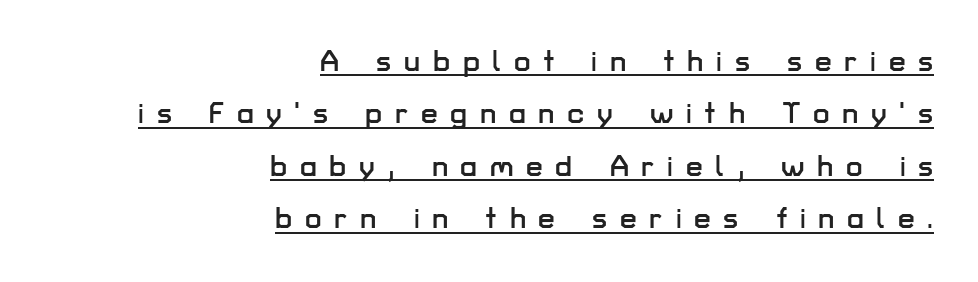
Q: Is the text italic (slanted)? A: No, it is upright.
Q: Is the typeface a serif or a sans-serif typeface? A: Sans-serif.
Q: Is the text underlined? A: Yes.
Q: How is the paragraph aligned? A: Right-aligned.
Q: Is the spacing between letters normal or unusually wide? A: Unusually wide.
Q: Width (condensed, normal, or wide)? A: Normal.
Q: Stroke contrast? A: Low.
Q: x-height? A: Medium.
Q: Monospaced? A: No.
